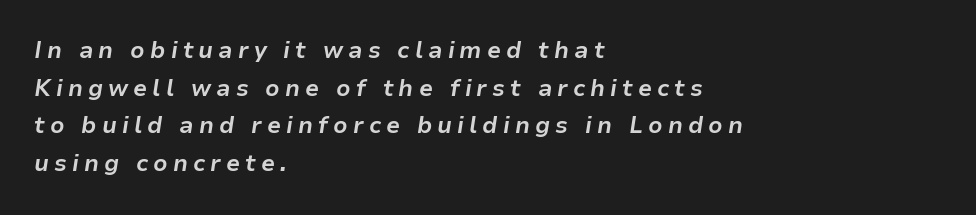
Q: Is the text bold? A: Yes.
Q: Is the text italic (slanted)? A: Yes, it leans right by about 9 degrees.
Q: Is the text underlined? A: No.
Q: How is the paragraph aligned? A: Left-aligned.
Q: Is the spacing between letters normal or unusually wide? A: Unusually wide.
Q: Is the spacing between lines tight, normal or loose? A: Normal.
